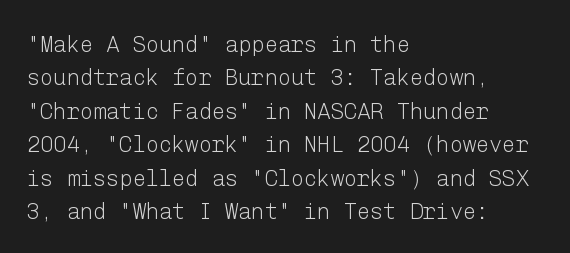
Summary of vertical rhythm: regular, with standard interline spacing. No extra ink here — the face is not bold. Quick note: not italic, upright. Horizontal alignment here is leftward, the default for most running prose.
